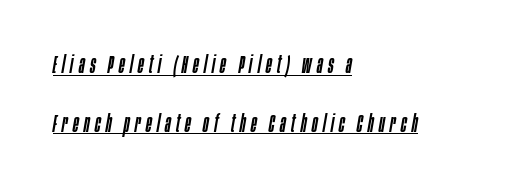
The image shows 24 px text type, italic (leaning right); set left-aligned, loose line spacing (2.45x), unusually wide letter spacing (+0.22 em), underlined.
